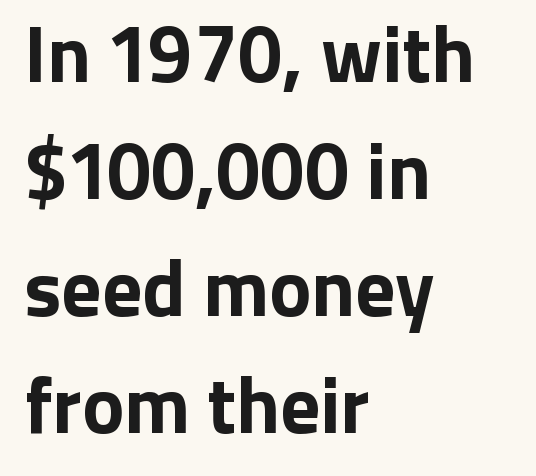
{"serif": "no", "italic": "no", "bold": "yes", "weight": "bold", "width": "normal", "stroke_contrast": "low", "x_height": "medium", "monospaced": "no", "underline": "no", "align": "left", "line_spacing": "normal", "line_spacing_ratio": 1.48, "letter_spacing": "normal", "letter_spacing_em": 0.0, "glyph_px": 79}
